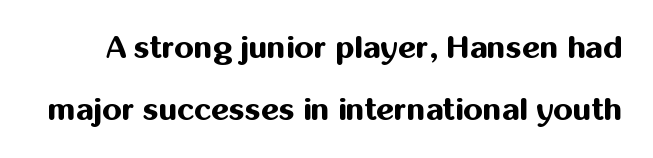
The image shows 31 px bold sans-serif type, upright; set loose line spacing (1.99x), normal letter spacing, not underlined; medium stroke contrast and a medium x-height.
